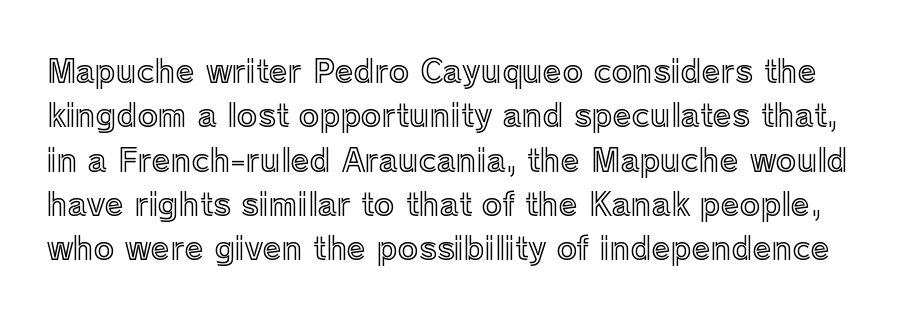
Q: Is the text italic (slanted)? A: No, it is upright.
Q: Is the text underlined? A: No.
Q: Is the spacing between letters normal or unusually wide? A: Normal.
Q: Is the spacing between lines tight, normal or loose? A: Normal.
Q: Width (condensed, normal, or wide)? A: Normal.
Q: x-height? A: Medium.
Q: Monospaced? A: No.
